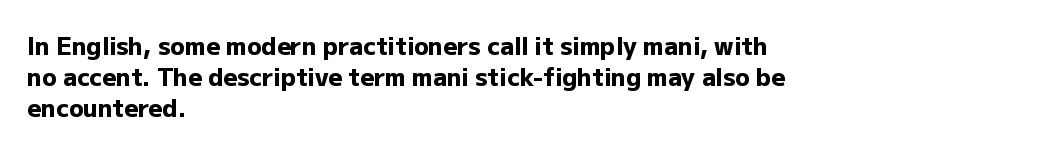
Q: Is the text bold? A: Yes.
Q: Is the text italic (slanted)? A: No, it is upright.
Q: Is the text underlined? A: No.
Q: How is the paragraph aligned? A: Left-aligned.
Q: Is the spacing between letters normal or unusually wide? A: Normal.
Q: Is the spacing between lines tight, normal or loose? A: Normal.
